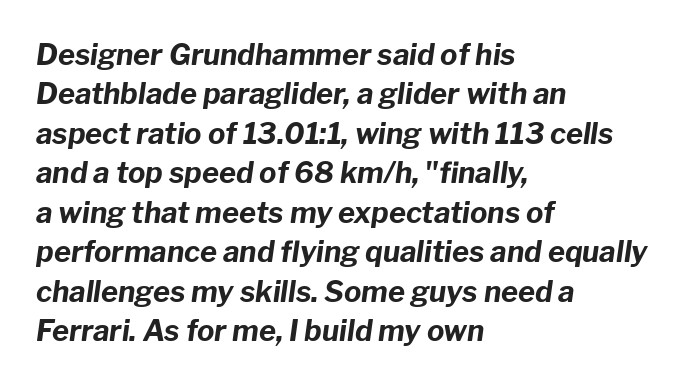
Students, note that the glyphs here touch the page at normal intervals. Glance below the letters and you will spot only blank space. Looking at the ascenders, they clearly lean. Here the designer chose a conventional face with non-uniform glyph widths. The vertical gap from one line to the next is medium.
